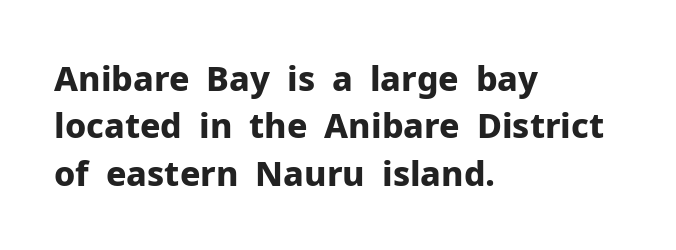
The lines are quadded left. Lines of text with bare space underneath. This rendering leaves character spacing at its baseline value. Ordinary non-slanted type is in use. I'd call this a sans setting — the letters go barefoot.
